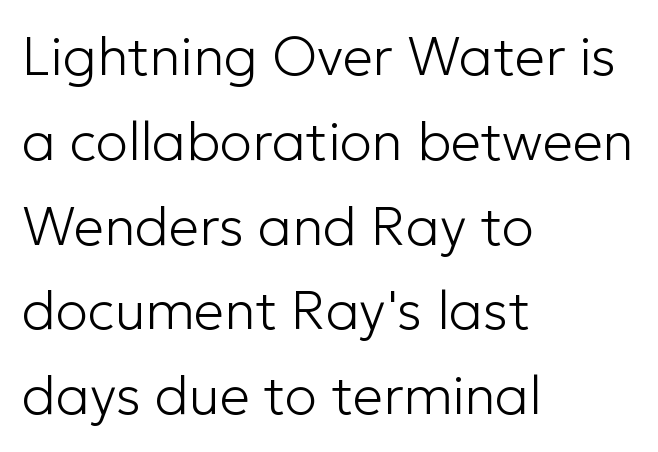
The image shows 54 px light sans-serif type, upright; set left-aligned, normal line spacing (1.57x), normal letter spacing, not underlined; low stroke contrast and a medium x-height.
